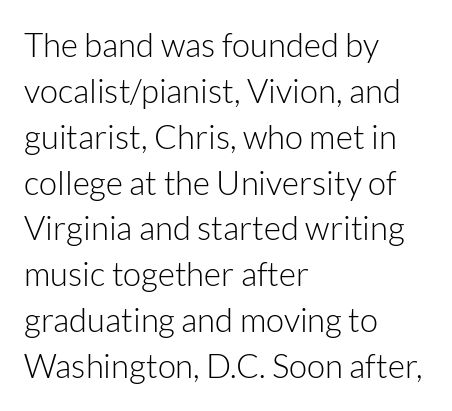
Q: Is the text bold? A: No.
Q: Is the text italic (slanted)? A: No, it is upright.
Q: Is the typeface a serif or a sans-serif typeface? A: Sans-serif.
Q: Is the text underlined? A: No.
Q: How is the paragraph aligned? A: Left-aligned.
Q: Is the spacing between letters normal or unusually wide? A: Normal.
Q: Is the spacing between lines tight, normal or loose? A: Normal.
Q: Width (condensed, normal, or wide)? A: Normal.
Q: Stroke contrast? A: Low.
Q: x-height? A: Medium.
Q: Monospaced? A: No.
